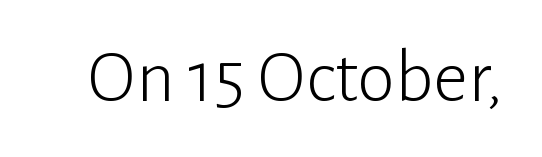
The image shows 76 px light sans-serif type, upright; set normal letter spacing, not underlined; low stroke contrast and a medium x-height.
